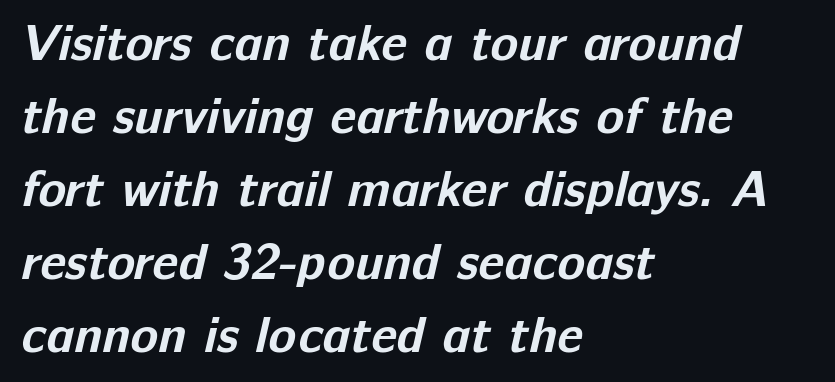
The image shows 51 px bold sans-serif type; set left-aligned, normal line spacing (1.43x), normal letter spacing, not underlined; low stroke contrast and a medium x-height.
